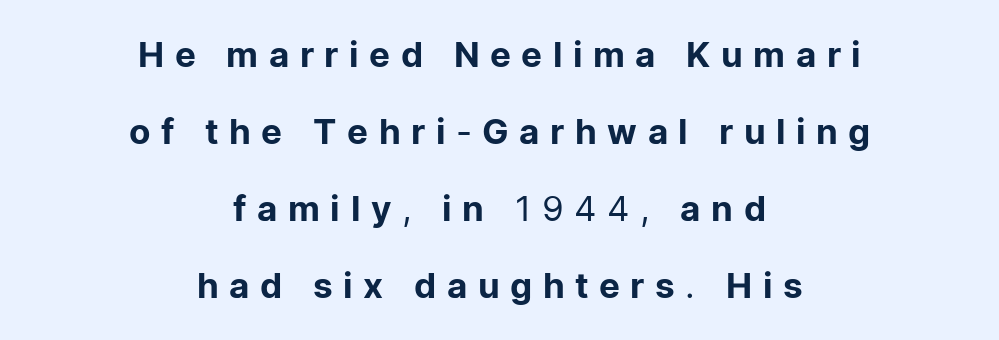
{"serif": "no", "italic": "no", "bold": "no", "weight": "regular", "width": "normal", "stroke_contrast": "low", "x_height": "medium", "monospaced": "no", "underline": "no", "align": "center", "line_spacing": "loose", "line_spacing_ratio": 2.2, "letter_spacing": "wide", "letter_spacing_em": 0.3, "glyph_px": 35}
